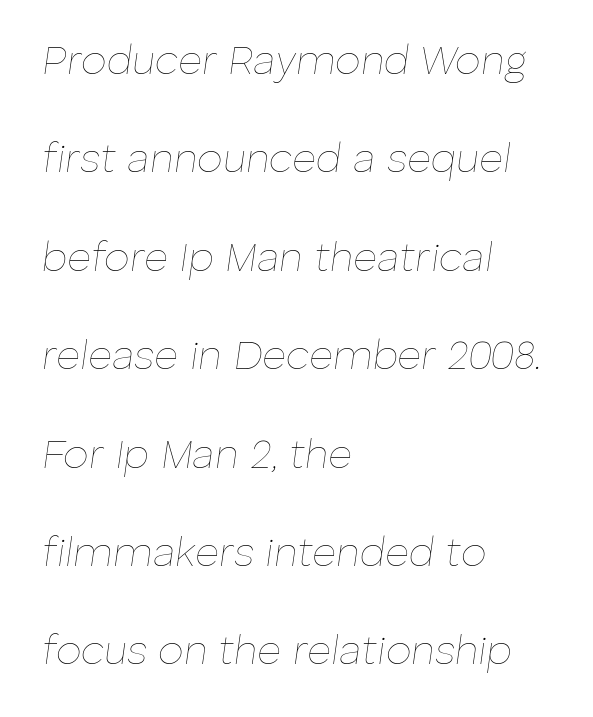
{"italic": "yes", "lean": "right", "slant_degrees": 8, "bold": "no", "weight": "thin", "width": "normal", "stroke_contrast": "low", "x_height": "medium", "monospaced": "no", "underline": "no", "align": "left", "line_spacing": "loose", "line_spacing_ratio": 2.4, "letter_spacing": "normal", "letter_spacing_em": 0.0, "glyph_px": 41}
